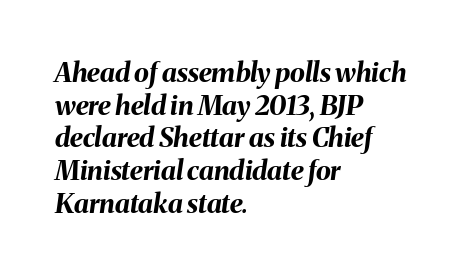
This rendering leaves character spacing at its baseline value. Looking at the ascenders, they clearly lean. Left-aligned paragraph, ragged on the right. Students, this is bold: see how much ink each stroke carries. Each row of text sits above clean, open space.
